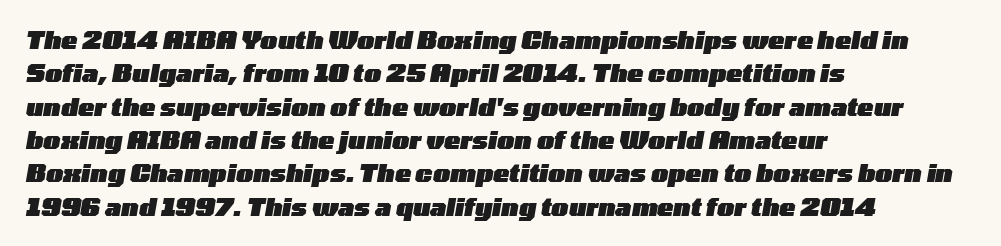
The image shows 24 px bold type, italic (leaning right); set left-aligned, normal line spacing (1.39x), normal letter spacing, not underlined.
